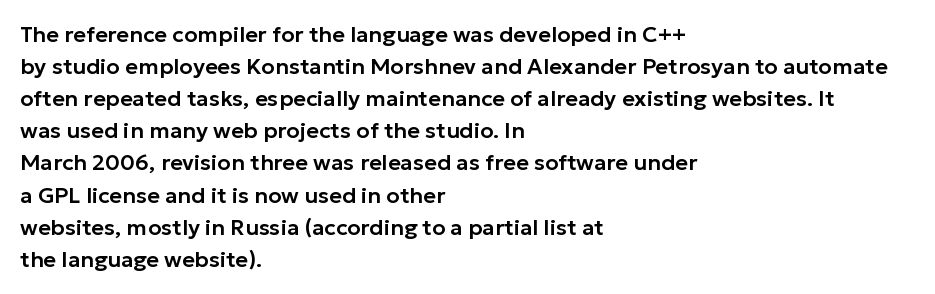
The image shows 22 px text type, upright; set left-aligned, normal line spacing (1.46x), normal letter spacing, not underlined.
